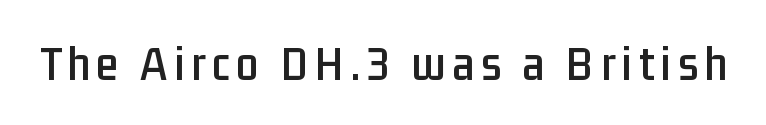
The font's upright variant was chosen for this text. Character widths vary here, with narrow letters taking less room than wide ones. This rendering features lettering with no underline. Regarding serifs, this sample does without them.
